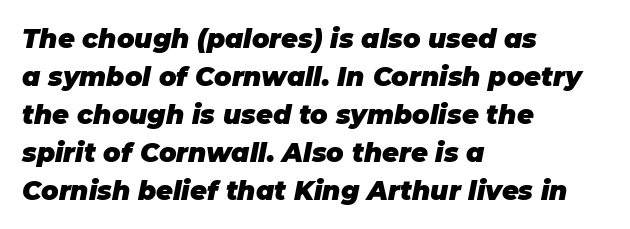
Q: Is the text bold? A: Yes.
Q: Is the text italic (slanted)? A: Yes, it leans right by about 11 degrees.
Q: Is the text underlined? A: No.
Q: How is the paragraph aligned? A: Left-aligned.
Q: Is the spacing between letters normal or unusually wide? A: Normal.
Q: Is the spacing between lines tight, normal or loose? A: Normal.
